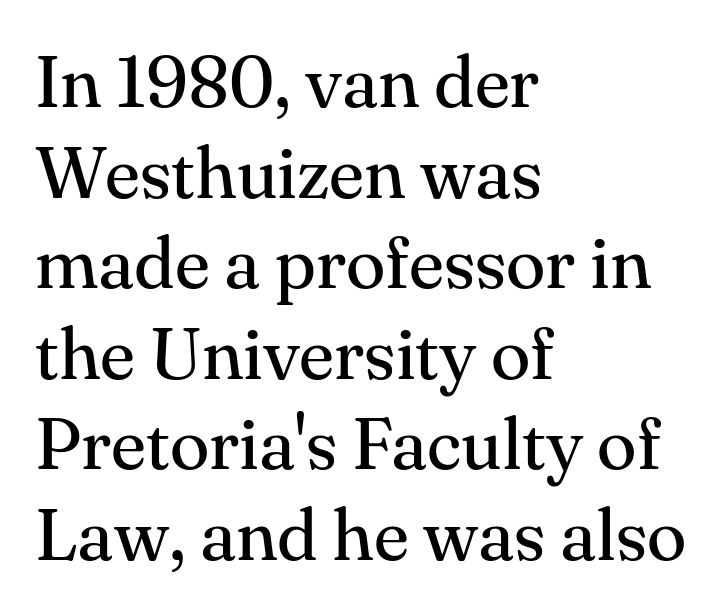
The characters display serif detailing at their extremities. Summary of weight: not heavy and not bold. It's the straight-up-and-down kind of type. The space beneath each line is pristine and unruled. Short and long lines alike share a common starting point at left.
